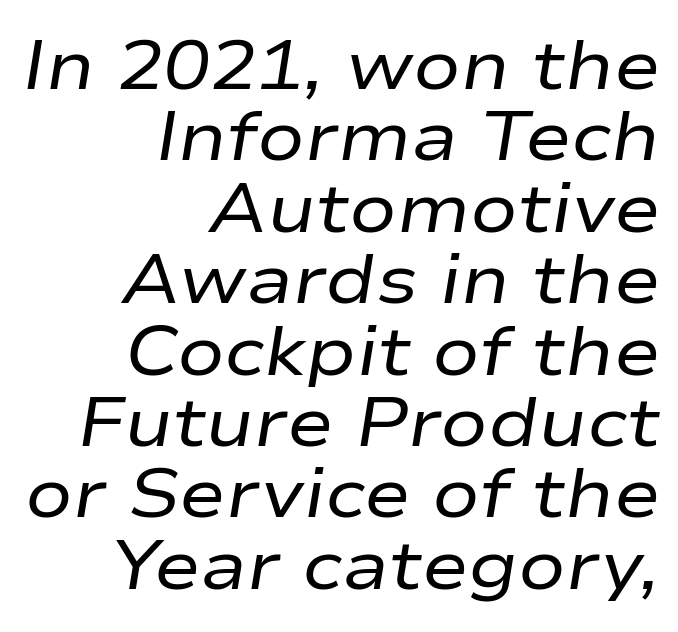
The image shows 70 px regular-weight, wide type, italic (leaning right); set right-aligned, tight line spacing (1.02x), normal letter spacing, not underlined; low stroke contrast and a medium x-height.
